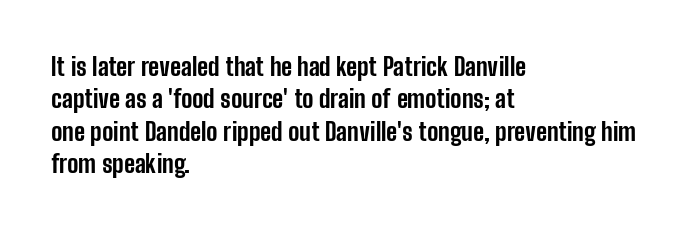
{"italic": "no", "bold": "yes", "underline": "no", "align": "left", "line_spacing": "normal", "line_spacing_ratio": 1.3, "letter_spacing": "normal", "letter_spacing_em": 0.0, "glyph_px": 25}
